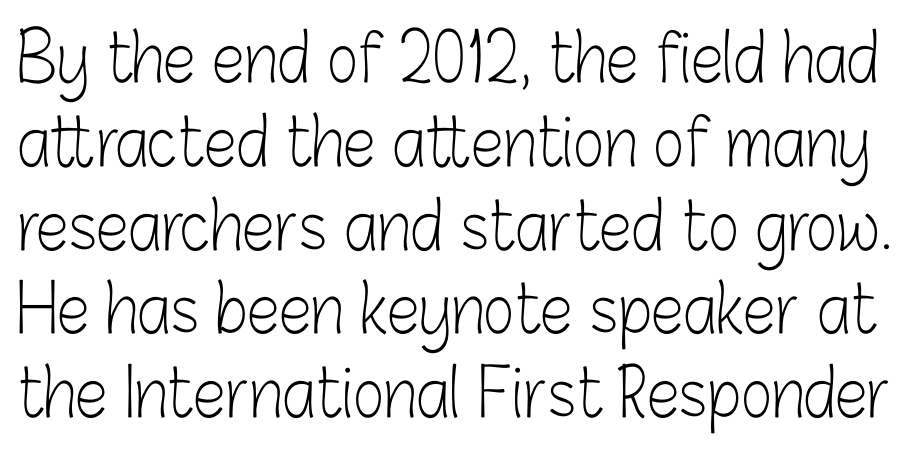
Q: Is the text bold? A: No.
Q: Is the text italic (slanted)? A: No, it is upright.
Q: Is the typeface a serif or a sans-serif typeface? A: Sans-serif.
Q: Is the text underlined? A: No.
Q: Is the spacing between letters normal or unusually wide? A: Normal.
Q: Is the spacing between lines tight, normal or loose? A: Normal.
Q: Width (condensed, normal, or wide)? A: Condensed.
Q: Stroke contrast? A: Low.
Q: x-height? A: Medium.
Q: Monospaced? A: No.
